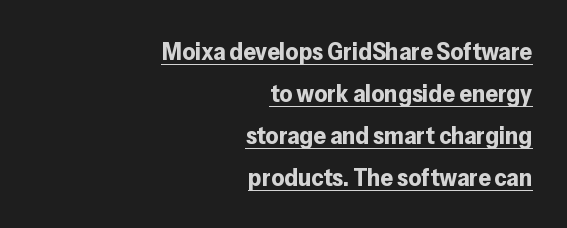
{"italic": "no", "bold": "yes", "underline": "yes", "align": "right", "line_spacing": "normal", "line_spacing_ratio": 1.68, "letter_spacing": "normal", "letter_spacing_em": 0.0, "glyph_px": 25}
